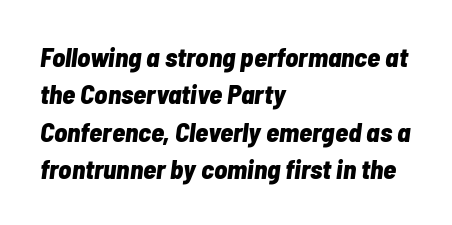
{"italic": "yes", "lean": "right", "slant_degrees": 7, "bold": "yes", "underline": "no", "align": "left", "line_spacing": "normal", "line_spacing_ratio": 1.38, "letter_spacing": "normal", "letter_spacing_em": 0.0, "glyph_px": 27}
